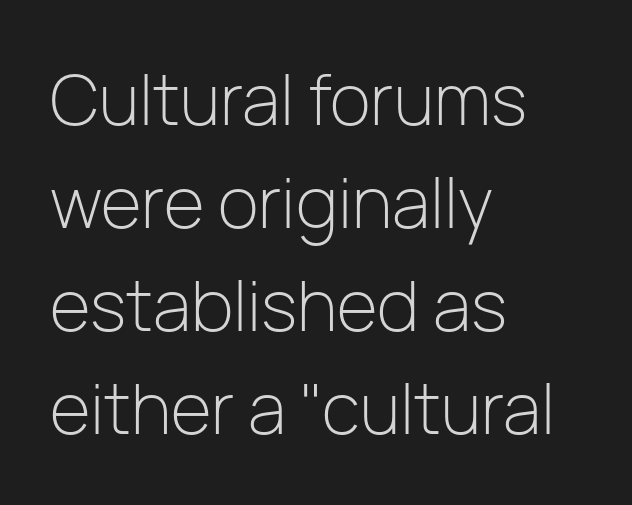
{"serif": "no", "italic": "no", "bold": "no", "weight": "light", "width": "normal", "stroke_contrast": "low", "x_height": "medium", "monospaced": "no", "underline": "no", "align": "left", "line_spacing": "normal", "line_spacing_ratio": 1.47, "letter_spacing": "normal", "letter_spacing_em": 0.0, "glyph_px": 70}
